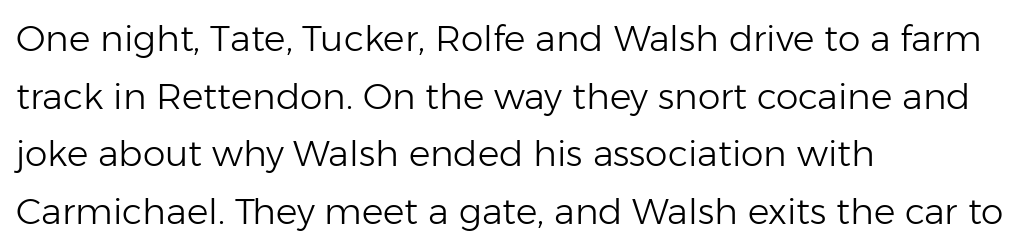
Q: Is the text bold? A: No.
Q: Is the text italic (slanted)? A: No, it is upright.
Q: Is the typeface a serif or a sans-serif typeface? A: Sans-serif.
Q: Is the text underlined? A: No.
Q: How is the paragraph aligned? A: Left-aligned.
Q: Is the spacing between letters normal or unusually wide? A: Normal.
Q: Is the spacing between lines tight, normal or loose? A: Normal.
Q: Width (condensed, normal, or wide)? A: Normal.
Q: Stroke contrast? A: Low.
Q: x-height? A: Medium.
Q: Monospaced? A: No.
